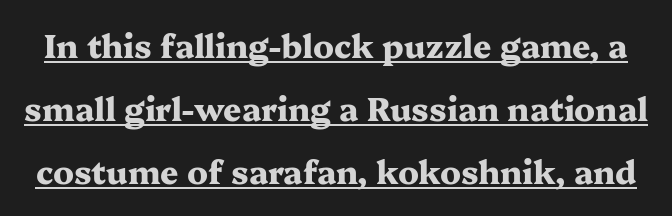
{"serif": "yes", "italic": "no", "bold": "yes", "weight": "heavy", "width": "wide", "stroke_contrast": "medium", "x_height": "medium", "monospaced": "no", "underline": "yes", "line_spacing": "loose", "line_spacing_ratio": 1.97, "letter_spacing": "normal", "letter_spacing_em": 0.0, "glyph_px": 32}
